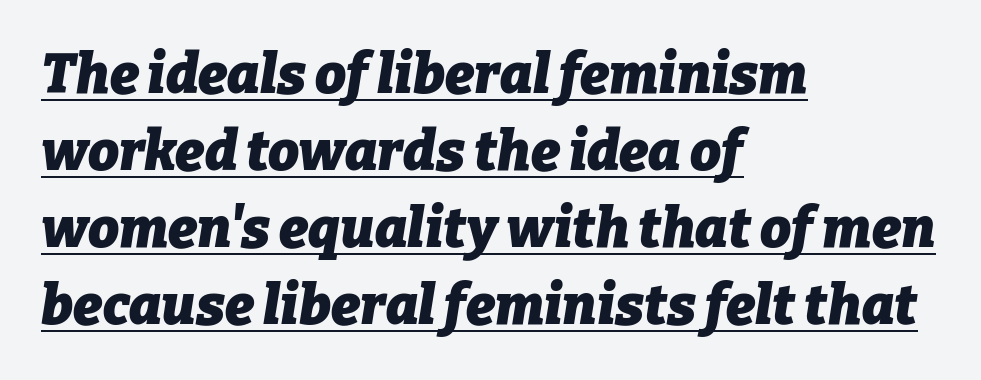
Q: Is the text bold? A: Yes.
Q: Is the text italic (slanted)? A: Yes, it leans right by about 9 degrees.
Q: Is the text underlined? A: Yes.
Q: How is the paragraph aligned? A: Left-aligned.
Q: Is the spacing between letters normal or unusually wide? A: Normal.
Q: Is the spacing between lines tight, normal or loose? A: Normal.
Q: Width (condensed, normal, or wide)? A: Normal.
Q: Stroke contrast? A: Low.
Q: x-height? A: Medium.
Q: Monospaced? A: No.
